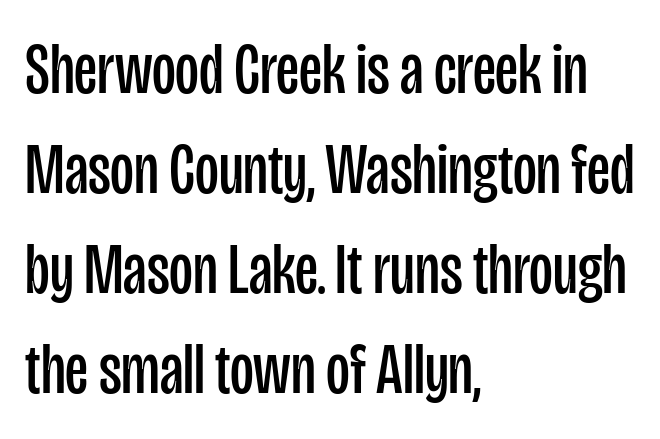
{"serif": "no", "italic": "no", "bold": "no", "weight": "regular", "width": "condensed", "stroke_contrast": "low", "x_height": "large", "monospaced": "no", "underline": "no", "align": "left", "line_spacing": "normal", "line_spacing_ratio": 1.37, "letter_spacing": "normal", "letter_spacing_em": 0.0, "glyph_px": 73}
